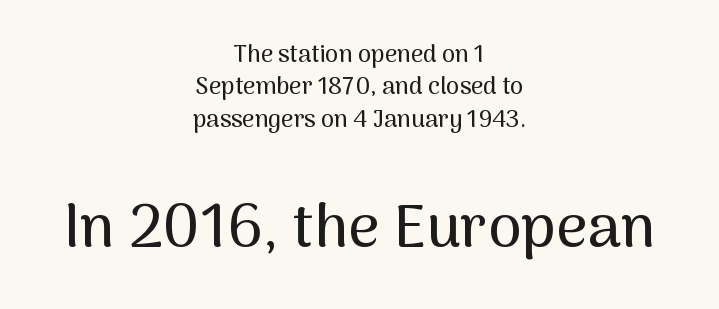
The image shows 61 px sans-serif type, upright; set centered, normal line spacing (1.35x), normal letter spacing, not underlined; the second (bottom) block is 2.54x larger; medium stroke contrast and a medium x-height.
